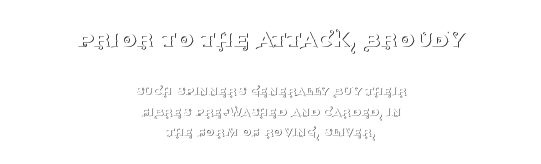
Students, observe: this is what conventionally led text looks like. The lines are quadded center. The characters are drawn with everyday or finer stroke widths. Size hierarchy here favors the leading block over the trailing one.
